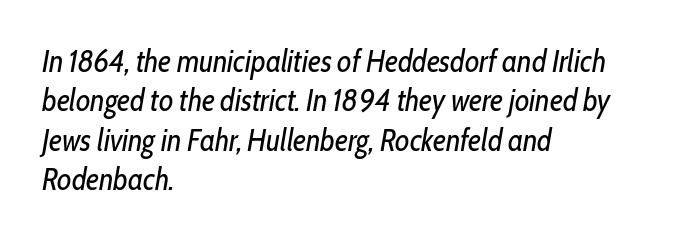
The image shows 31 px regular-weight, condensed type, italic (leaning right); set left-aligned, normal line spacing (1.27x), normal letter spacing, not underlined; low stroke contrast and a medium x-height.
